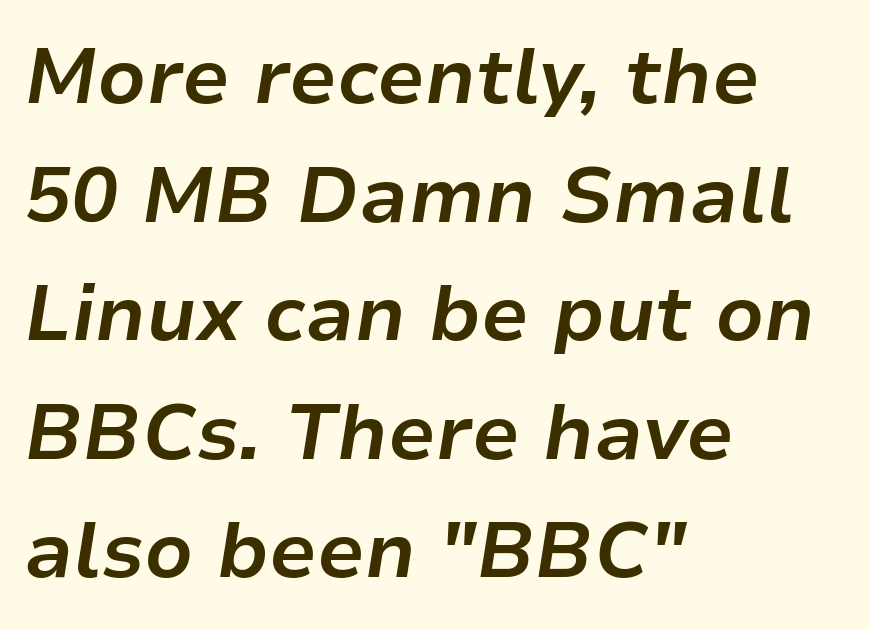
The image shows 78 px bold type, italic (leaning right); set left-aligned, normal line spacing (1.52x), normal letter spacing, not underlined; low stroke contrast and a medium x-height.
